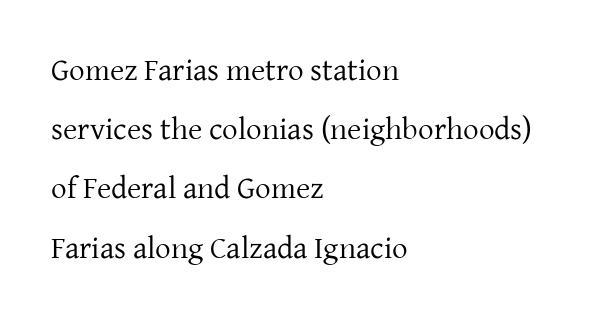
Q: Is the text bold? A: No.
Q: Is the text italic (slanted)? A: No, it is upright.
Q: Is the typeface a serif or a sans-serif typeface? A: Serif.
Q: Is the text underlined? A: No.
Q: How is the paragraph aligned? A: Left-aligned.
Q: Is the spacing between letters normal or unusually wide? A: Normal.
Q: Is the spacing between lines tight, normal or loose? A: Loose.
Q: Width (condensed, normal, or wide)? A: Normal.
Q: Stroke contrast? A: Low.
Q: x-height? A: Medium.
Q: Monospaced? A: No.
